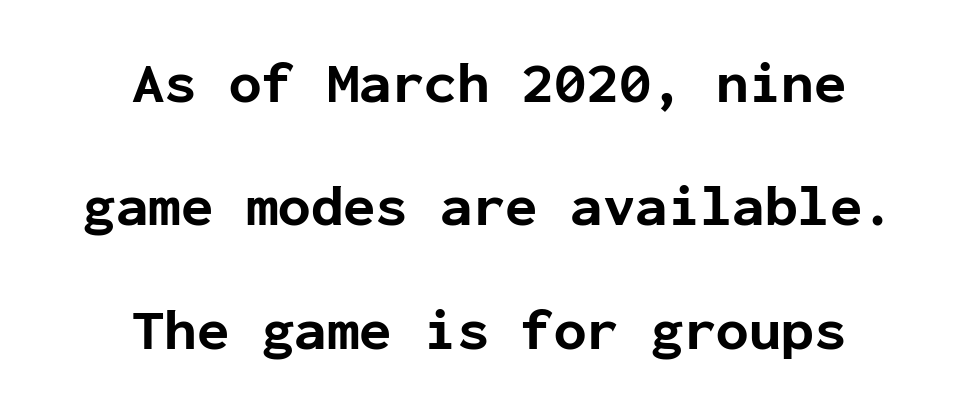
Each line is balanced around a shared central axis. Italic? Not at all — the glyphs are vertical. How would I describe the line gaps? Wide and relaxed. Is this a sans? Yes — the strokes have no serifs. Quick note: underline off.
